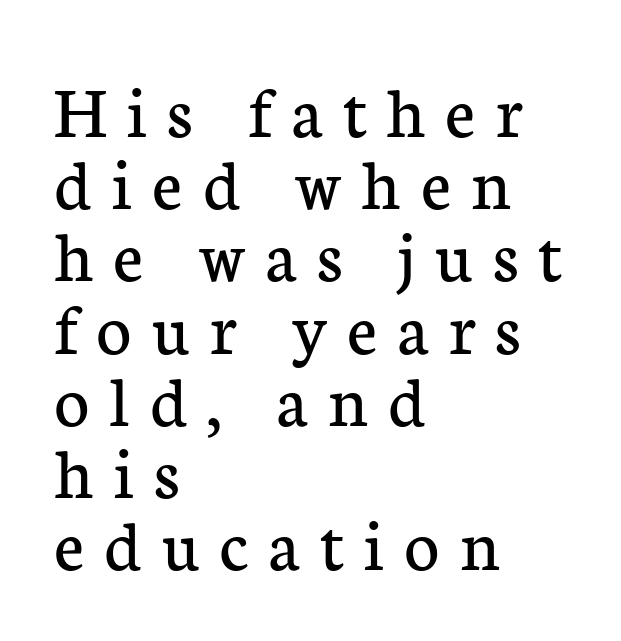
The image shows 76 px regular-weight serif type, upright; set left-aligned, tight line spacing (0.95x), unusually wide letter spacing (+0.26 em), not underlined; low stroke contrast and a medium x-height.
